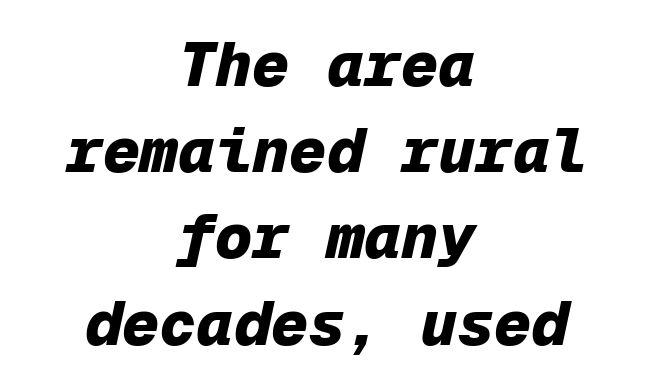
Q: Is the text bold? A: Yes.
Q: Is the text italic (slanted)? A: Yes, it leans right by about 12 degrees.
Q: Is the text underlined? A: No.
Q: How is the paragraph aligned? A: Centered.
Q: Is the spacing between letters normal or unusually wide? A: Normal.
Q: Is the spacing between lines tight, normal or loose? A: Normal.
Q: Width (condensed, normal, or wide)? A: Normal.
Q: Stroke contrast? A: Low.
Q: x-height? A: Medium.
Q: Monospaced? A: Yes.
